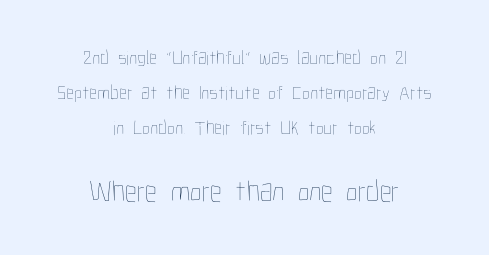
{"italic": "no", "bold": "no", "weight": "thin", "width": "condensed", "stroke_contrast": "low", "x_height": "medium", "monospaced": "no", "underline": "no", "align": "center", "line_spacing_ratio": 1.75, "letter_spacing": "normal", "letter_spacing_em": 0.0, "larger_block": "second", "size_ratio": 1.5, "glyph_px": 30}
